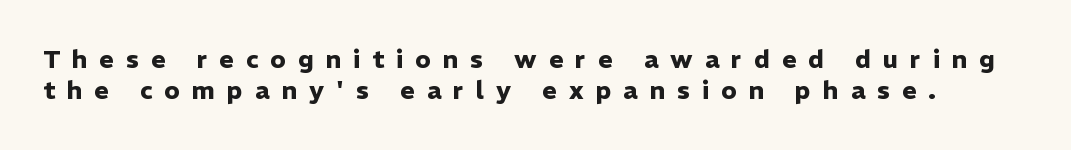
Notice how thick the strokes are: this is what a full bold looks like. This sample uses an upright cut, with every glyph sitting square on the baseline. Type without underlining. Substantial extra tracking has been applied to these lines. Summary of vertical rhythm: regular, with standard interline spacing.
